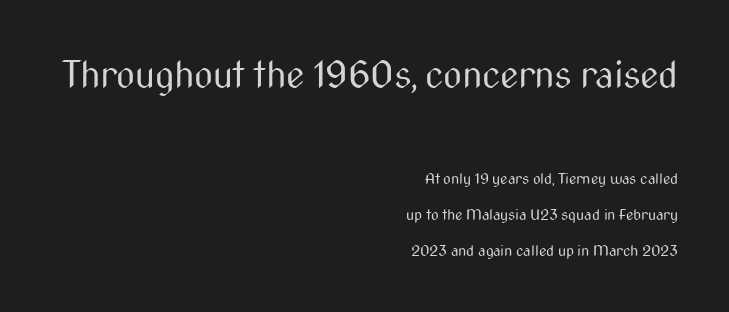
The area under the type is left untouched. Vertical strokes here are truly vertical. The type is set solid horizontally, with unmodified tracking. Is this a fixed-width face? No — the glyphs have proportional, varying widths. Vertical spacing — loose. Weight: regular or lighter.
